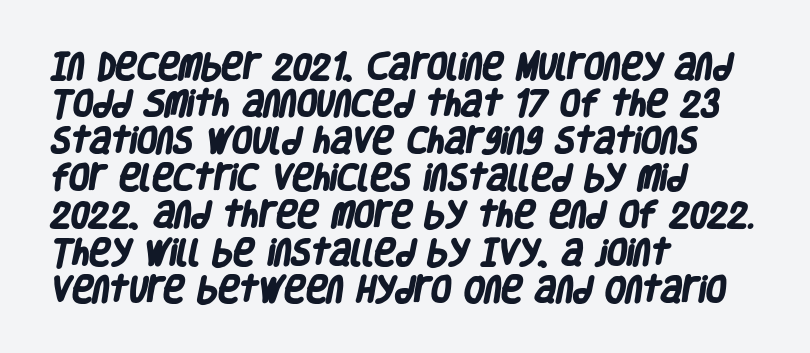
{"serif": "no", "bold": "yes", "weight": "heavy", "width": "condensed", "stroke_contrast": "low", "x_height": "large", "monospaced": "no", "underline": "no", "align": "left", "line_spacing": "normal", "line_spacing_ratio": 1.28, "letter_spacing": "normal", "letter_spacing_em": 0.0, "glyph_px": 29}
